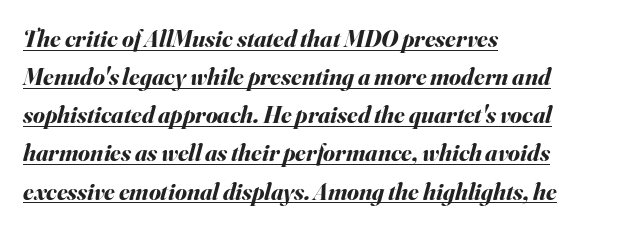
In terms of weight, the rendering is a true, heavy bold. Is the letter spacing exaggerated? No — it looks like the ordinary default. Layout note: lines flush left. Students, observe the line beneath the letters — that is underlining.
